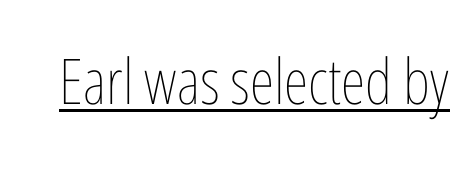
The image shows 63 px thin, condensed type, upright; set normal letter spacing, underlined; low stroke contrast and a medium x-height.
